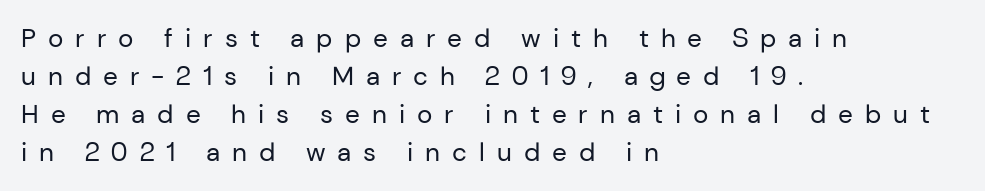
Q: Is the text bold? A: No.
Q: Is the text italic (slanted)? A: No, it is upright.
Q: Is the text underlined? A: No.
Q: How is the paragraph aligned? A: Left-aligned.
Q: Is the spacing between letters normal or unusually wide? A: Unusually wide.
Q: Is the spacing between lines tight, normal or loose? A: Normal.
